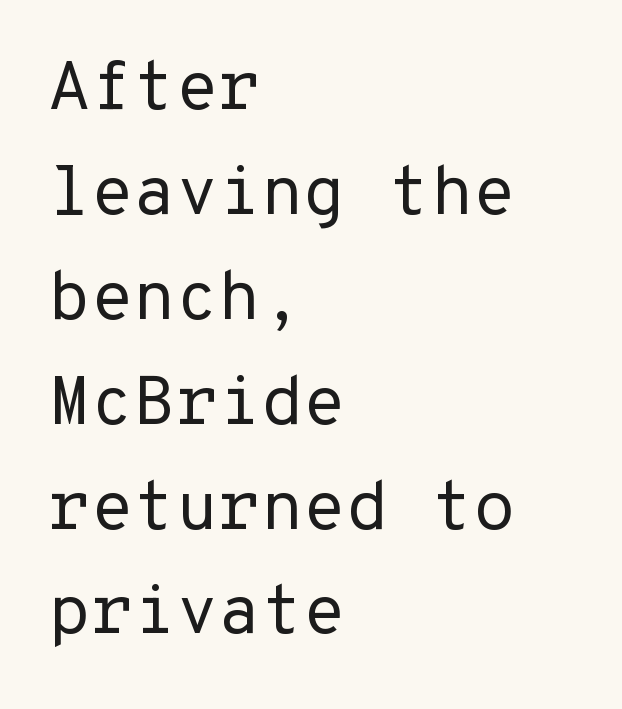
The image shows 69 px regular-weight sans-serif type, upright, monospaced; set left-aligned, normal line spacing (1.52x), normal letter spacing, not underlined; low stroke contrast and a medium x-height.
